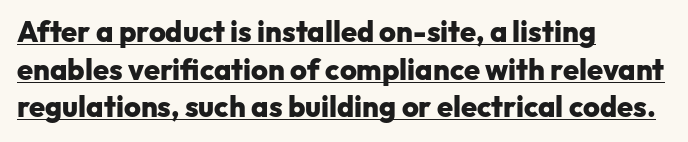
The image shows 29 px heavy sans-serif type, upright; set left-aligned, normal line spacing (1.3x), normal letter spacing, underlined; low stroke contrast and a medium x-height.
